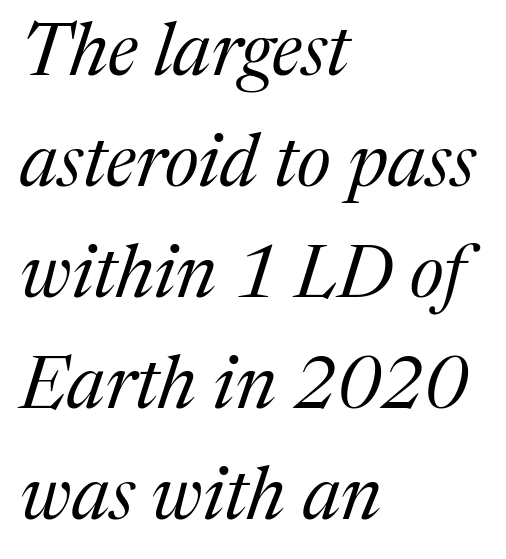
{"serif": "yes", "italic": "yes", "lean": "right", "slant_degrees": 17, "bold": "no", "weight": "regular", "width": "normal", "stroke_contrast": "medium", "x_height": "medium", "monospaced": "no", "underline": "no", "align": "left", "line_spacing": "normal", "line_spacing_ratio": 1.5, "letter_spacing": "normal", "letter_spacing_em": 0.0, "glyph_px": 74}
